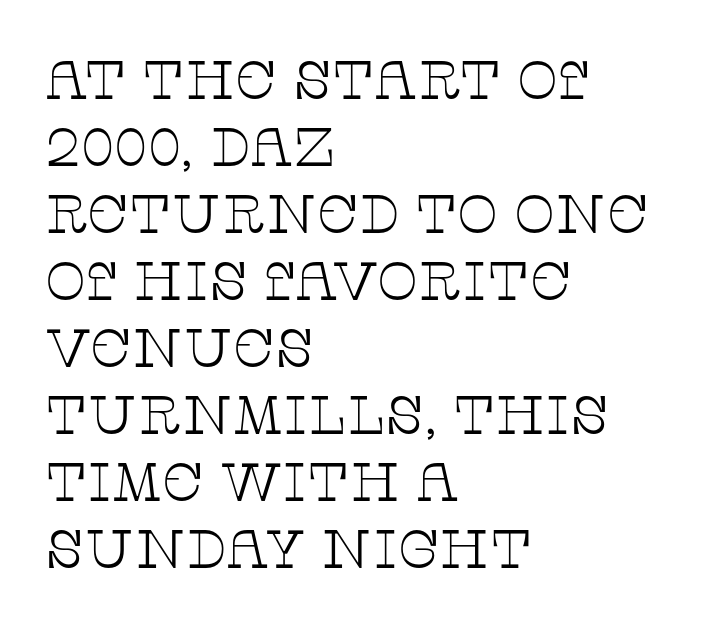
Honestly, there is no underline to notice here at all. The compositor pushed each line to the left boundary. The lettering stays uniformly vertical, giving the passage a roman look. Font category for this specimen: serif. Each stroke keeps to a modest, everyday thickness or less.
